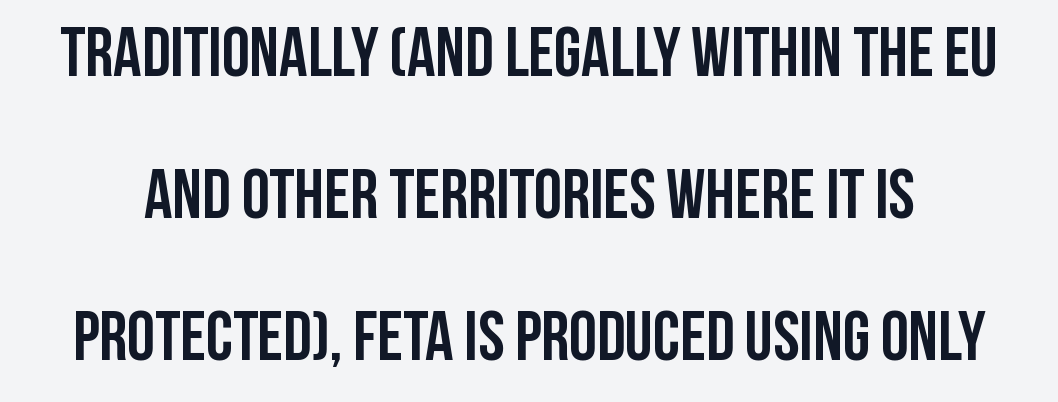
Posture: vertical. The face used here has the dense, thick strokes of a bold. Nothing sits at the stroke ends, so this counts as sans-serif. The passage shown is typed in a proportional face where columns would drift. Airy leading. The area under the type is left untouched.
